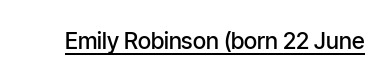
{"italic": "no", "bold": "semi", "underline": "yes", "letter_spacing": "normal", "letter_spacing_em": 0.0, "glyph_px": 23}
